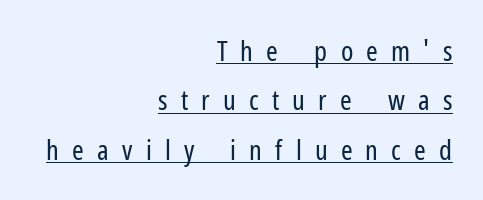
{"serif": "no", "italic": "no", "bold": "no", "weight": "regular", "width": "condensed", "stroke_contrast": "low", "x_height": "medium", "monospaced": "no", "underline": "yes", "align": "right", "line_spacing_ratio": 1.76, "letter_spacing": "wide", "letter_spacing_em": 0.47, "glyph_px": 28}
